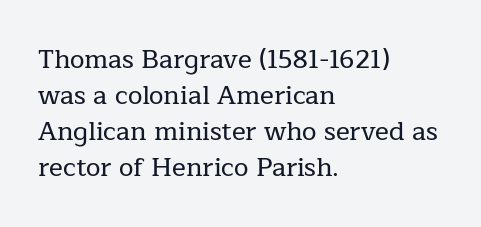
The image shows 26 px text type, upright; set left-aligned, normal line spacing (1.38x), normal letter spacing, not underlined.
